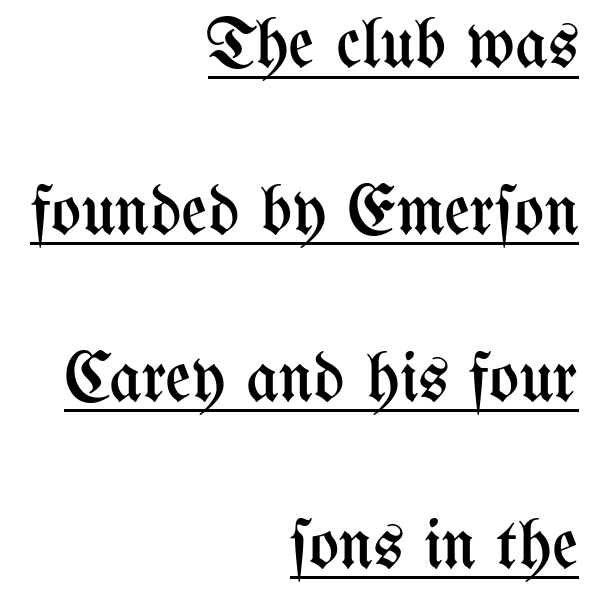
Each letter keeps its own natural width here, so spacing adapts to shape. Casual observation: everything's shoved over to the right. Reading down the column, the eye jumps a long way to each next line. The rendering keeps characters at their native spacing.
